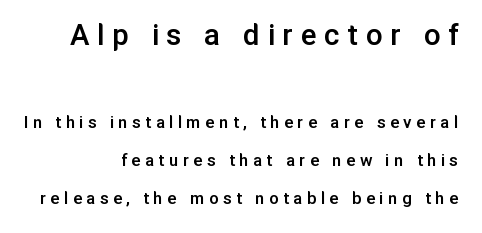
Is the block centered? No — it sits flush against the right margin. The emphasis by scale lands on block number one, above. Interline gaps are noticeably wide in this sample. Is this a fixed-width face? No — the glyphs have proportional, varying widths. Characters follow at a spacing far wider than the type designer built in.
